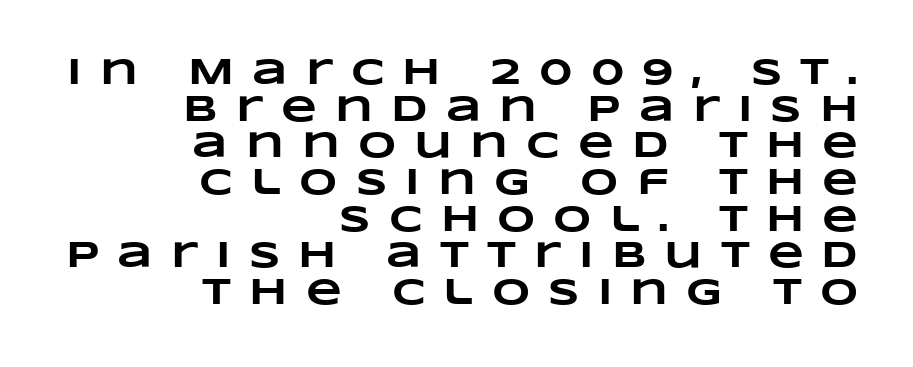
{"bold": "yes", "weight": "heavy", "width": "wide", "stroke_contrast": "low", "x_height": "large", "monospaced": "no", "underline": "no", "align": "right", "line_spacing": "tight", "line_spacing_ratio": 0.99, "letter_spacing": "wide", "letter_spacing_em": 0.49, "glyph_px": 37}
